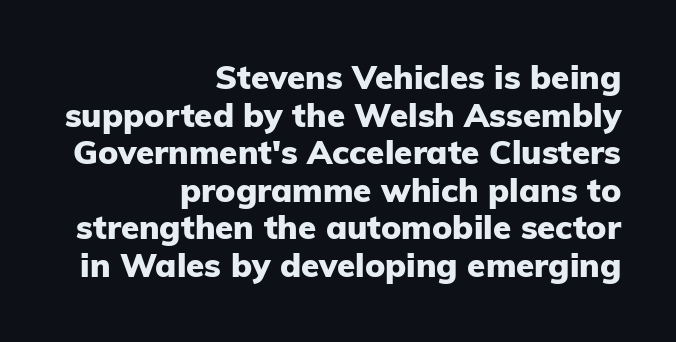
{"serif": "no", "italic": "no", "bold": "yes", "weight": "heavy", "width": "normal", "stroke_contrast": "low", "x_height": "medium", "monospaced": "no", "underline": "no", "align": "right", "line_spacing": "tight", "line_spacing_ratio": 1.14, "letter_spacing": "normal", "letter_spacing_em": 0.0, "glyph_px": 33}
